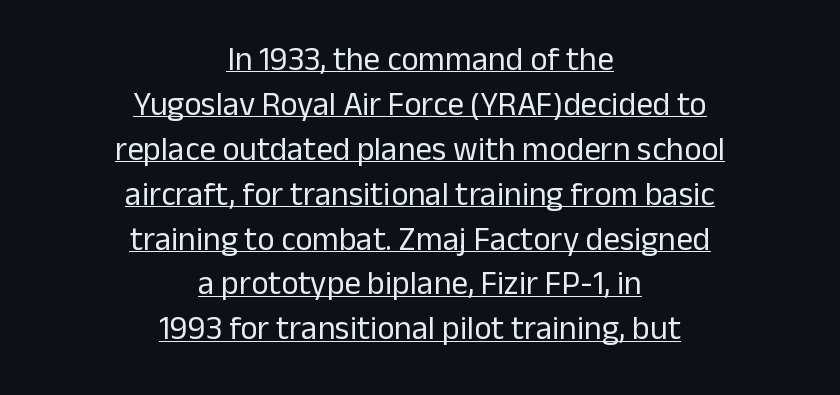
{"serif": "no", "italic": "no", "bold": "no", "weight": "regular", "width": "normal", "stroke_contrast": "low", "x_height": "medium", "monospaced": "no", "underline": "yes", "align": "center", "line_spacing": "normal", "line_spacing_ratio": 1.36, "letter_spacing": "normal", "letter_spacing_em": 0.0, "glyph_px": 33}
